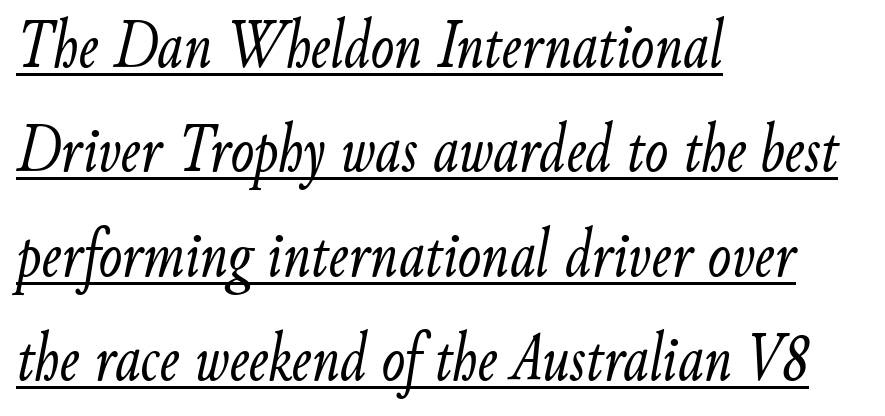
{"italic": "yes", "lean": "right", "slant_degrees": 9, "bold": "no", "weight": "light", "width": "condensed", "stroke_contrast": "low", "x_height": "small", "monospaced": "no", "underline": "yes", "align": "left", "line_spacing": "normal", "line_spacing_ratio": 1.49, "letter_spacing": "normal", "letter_spacing_em": 0.0, "glyph_px": 70}
